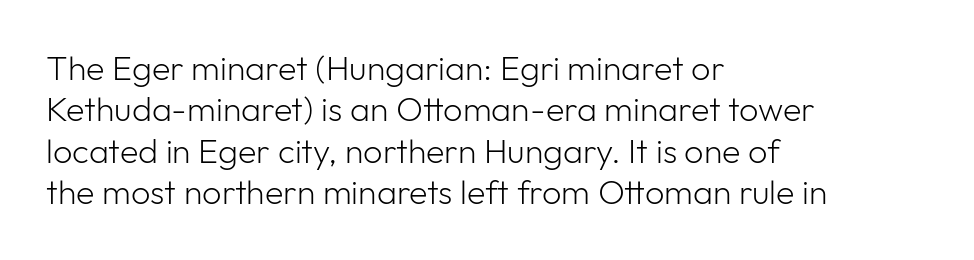
{"serif": "no", "italic": "no", "bold": "no", "weight": "light", "width": "normal", "stroke_contrast": "low", "x_height": "medium", "monospaced": "no", "underline": "no", "align": "left", "line_spacing_ratio": 1.22, "letter_spacing": "normal", "letter_spacing_em": 0.0, "glyph_px": 34}
